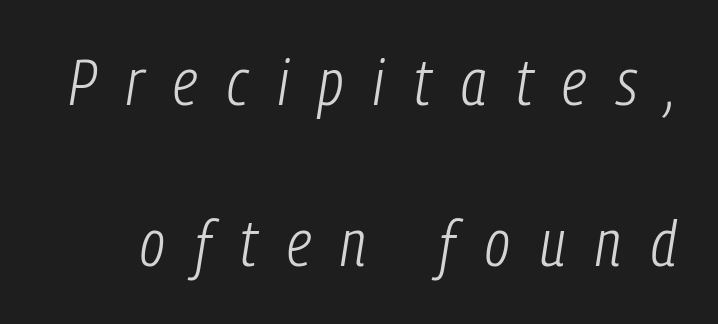
Q: Is the text bold? A: No.
Q: Is the text italic (slanted)? A: Yes, it leans right by about 9 degrees.
Q: Is the text underlined? A: No.
Q: Is the spacing between letters normal or unusually wide? A: Unusually wide.
Q: Is the spacing between lines tight, normal or loose? A: Loose.
Q: Width (condensed, normal, or wide)? A: Condensed.
Q: Stroke contrast? A: Low.
Q: x-height? A: Medium.
Q: Monospaced? A: No.
